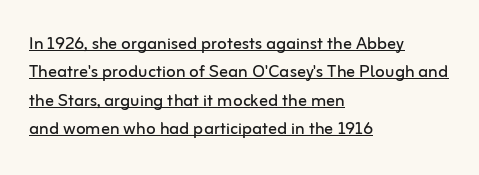
The text block is weighted toward the left margin, trailing off unevenly rightward. Characters follow at the spacing the type designer built in. Heaviness? Minimal to ordinary, like unemphasized prose. The string is rendered with underlining switched on. The axis of the letterforms is exactly vertical. The block of text has a typical density, with ordinary space between rows.
